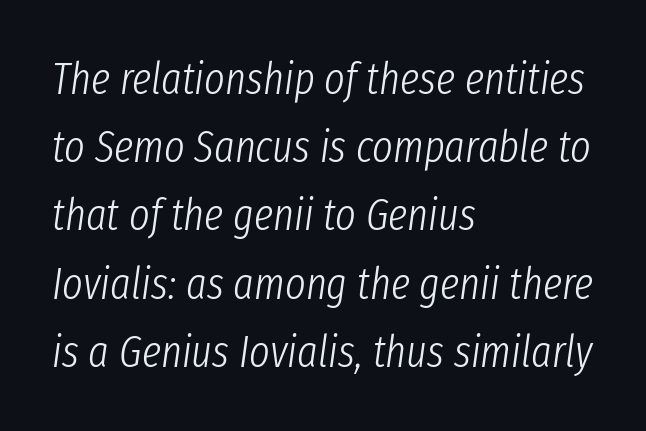
{"italic": "yes", "lean": "right", "slant_degrees": 8, "bold": "no", "weight": "light", "width": "condensed", "stroke_contrast": "low", "x_height": "medium", "monospaced": "no", "underline": "no", "align": "left", "line_spacing": "normal", "line_spacing_ratio": 1.55, "letter_spacing": "normal", "letter_spacing_em": 0.0, "glyph_px": 44}
